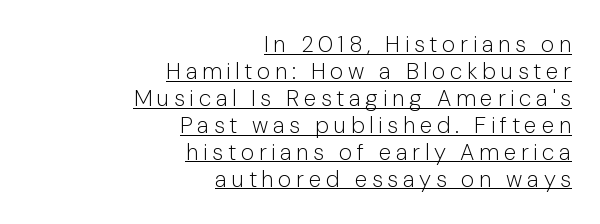
Q: Is the text bold? A: No.
Q: Is the text italic (slanted)? A: No, it is upright.
Q: Is the text underlined? A: Yes.
Q: How is the paragraph aligned? A: Right-aligned.
Q: Is the spacing between letters normal or unusually wide? A: Unusually wide.
